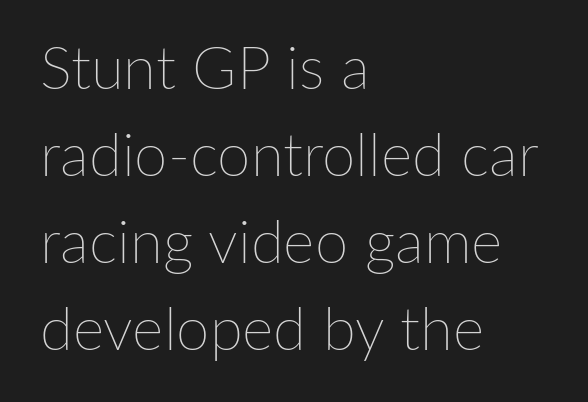
The image shows 60 px thin type, upright; set left-aligned, normal line spacing (1.45x), normal letter spacing, not underlined; low stroke contrast and a medium x-height.
